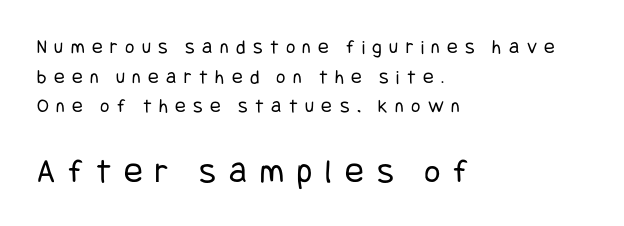
The image shows 35 px regular-weight, condensed sans-serif type, upright; set left-aligned, normal line spacing (1.48x), unusually wide letter spacing (+0.37 em), not underlined; the second (bottom) block is 1.75x larger; low stroke contrast and a large x-height.
